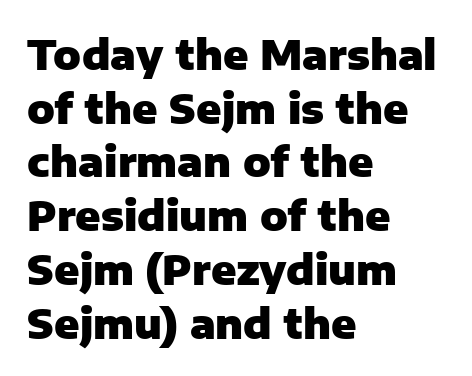
Q: Is the text bold? A: Yes.
Q: Is the text italic (slanted)? A: No, it is upright.
Q: Is the typeface a serif or a sans-serif typeface? A: Sans-serif.
Q: Is the text underlined? A: No.
Q: How is the paragraph aligned? A: Left-aligned.
Q: Is the spacing between letters normal or unusually wide? A: Normal.
Q: Is the spacing between lines tight, normal or loose? A: Normal.
Q: Width (condensed, normal, or wide)? A: Normal.
Q: Stroke contrast? A: Low.
Q: x-height? A: Medium.
Q: Monospaced? A: No.
